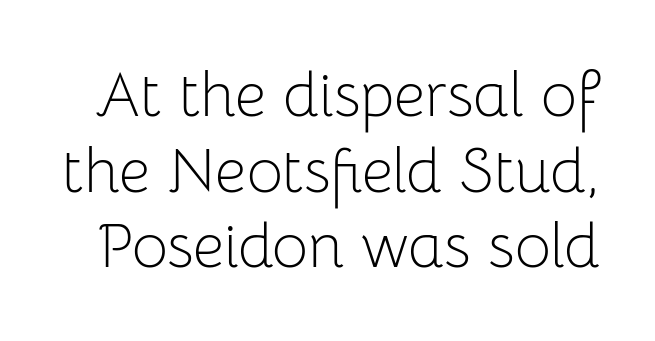
The image shows 62 px light sans-serif type, upright; set line spacing 1.22x, normal letter spacing, not underlined; low stroke contrast and a medium x-height.
